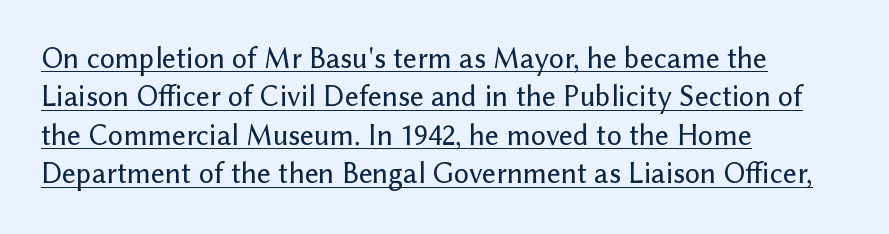
Q: Is the text italic (slanted)? A: No, it is upright.
Q: Is the typeface a serif or a sans-serif typeface? A: Sans-serif.
Q: Is the text underlined? A: Yes.
Q: How is the paragraph aligned? A: Left-aligned.
Q: Is the spacing between letters normal or unusually wide? A: Normal.
Q: Is the spacing between lines tight, normal or loose? A: Normal.
Q: Width (condensed, normal, or wide)? A: Normal.
Q: Stroke contrast? A: Low.
Q: x-height? A: Medium.
Q: Monospaced? A: No.
